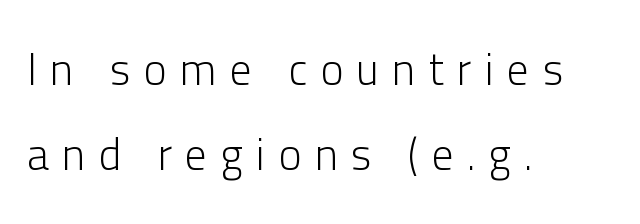
Q: Is the text bold? A: No.
Q: Is the text italic (slanted)? A: No, it is upright.
Q: Is the typeface a serif or a sans-serif typeface? A: Sans-serif.
Q: Is the text underlined? A: No.
Q: How is the paragraph aligned? A: Left-aligned.
Q: Is the spacing between letters normal or unusually wide? A: Unusually wide.
Q: Is the spacing between lines tight, normal or loose? A: Loose.
Q: Width (condensed, normal, or wide)? A: Normal.
Q: Stroke contrast? A: Low.
Q: x-height? A: Medium.
Q: Monospaced? A: No.
